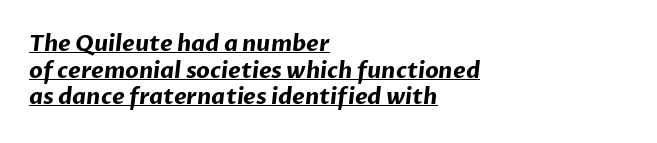
Q: Is the text bold? A: Yes.
Q: Is the text underlined? A: Yes.
Q: How is the paragraph aligned? A: Left-aligned.
Q: Is the spacing between letters normal or unusually wide? A: Normal.
